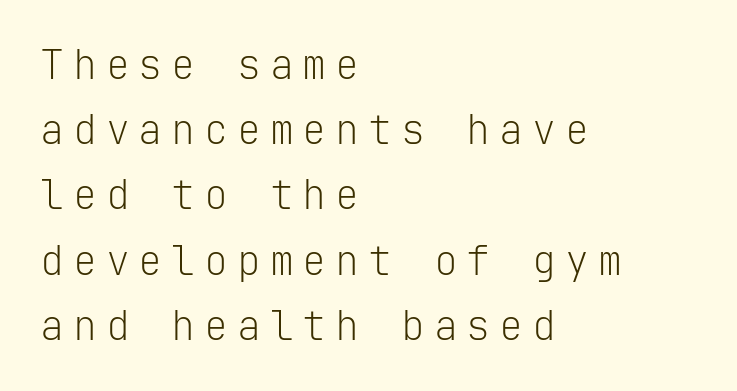
{"serif": "no", "italic": "no", "bold": "no", "weight": "light", "width": "normal", "stroke_contrast": "low", "x_height": "medium", "monospaced": "yes", "underline": "no", "align": "left", "line_spacing": "normal", "line_spacing_ratio": 1.63, "letter_spacing": "wide", "letter_spacing_em": 0.22, "glyph_px": 40}
